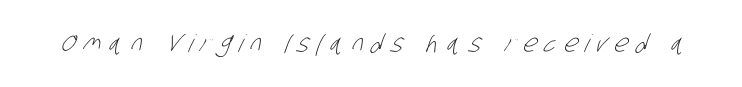
{"bold": "no", "underline": "no", "letter_spacing": "wide", "letter_spacing_em": 0.34, "glyph_px": 24}
